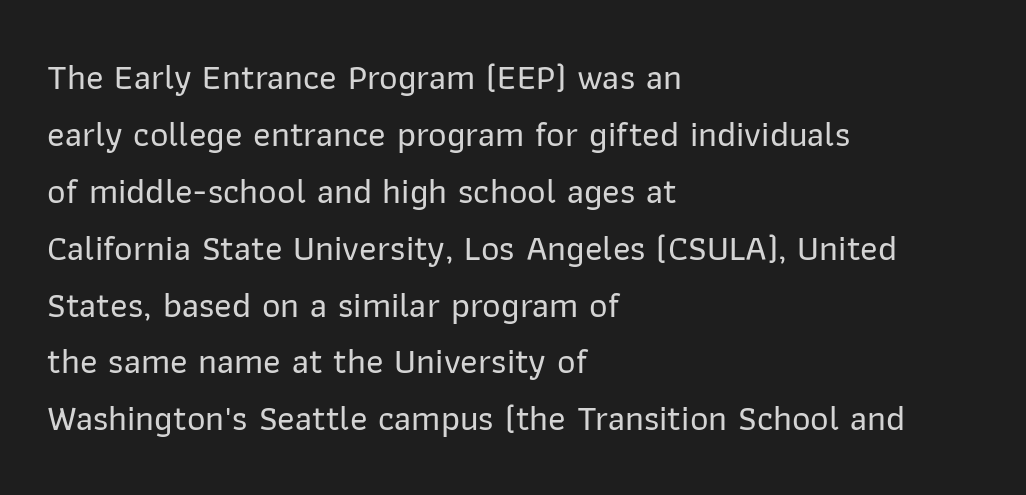
{"serif": "no", "italic": "no", "width": "normal", "stroke_contrast": "low", "x_height": "medium", "monospaced": "no", "underline": "no", "align": "left", "line_spacing": "normal", "line_spacing_ratio": 1.58, "letter_spacing": "normal", "letter_spacing_em": 0.0, "glyph_px": 36}
